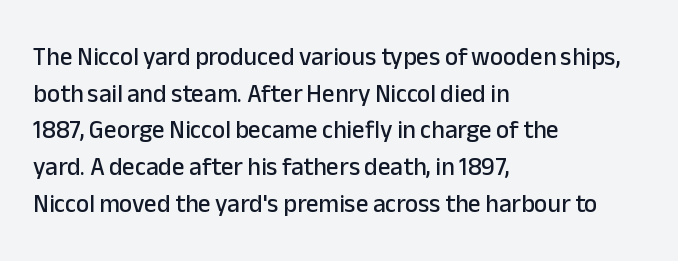
Q: Is the text italic (slanted)? A: No, it is upright.
Q: Is the text underlined? A: No.
Q: How is the paragraph aligned? A: Left-aligned.
Q: Is the spacing between letters normal or unusually wide? A: Normal.
Q: Is the spacing between lines tight, normal or loose? A: Normal.
